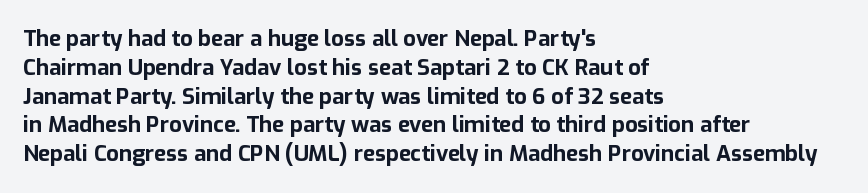
The image shows 22 px bold type, upright; set left-aligned, normal line spacing (1.31x), normal letter spacing, not underlined.
